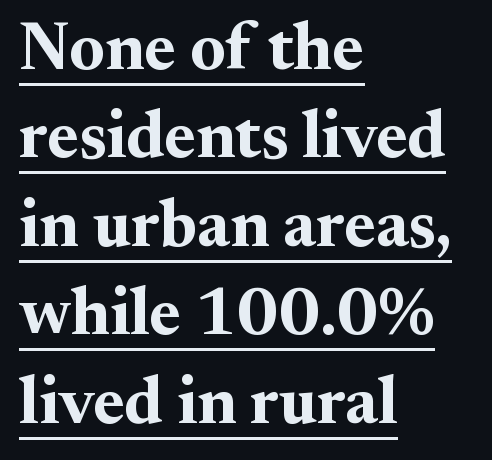
Q: Is the text bold? A: Yes.
Q: Is the text italic (slanted)? A: No, it is upright.
Q: Is the typeface a serif or a sans-serif typeface? A: Serif.
Q: Is the text underlined? A: Yes.
Q: How is the paragraph aligned? A: Left-aligned.
Q: Is the spacing between letters normal or unusually wide? A: Normal.
Q: Is the spacing between lines tight, normal or loose? A: Normal.
Q: Width (condensed, normal, or wide)? A: Normal.
Q: Stroke contrast? A: Medium.
Q: x-height? A: Small.
Q: Monospaced? A: No.
